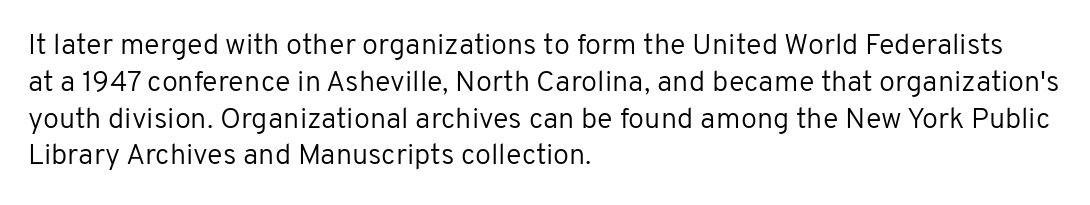
Is this a sans? Yes — the strokes have no serifs. Caption: multi-line text, flush left, ragged right. Vertical strokes here are truly vertical. No heavy texture on the line: the type isn't bold. Note the varied advance widths — an 'i' is clearly narrower than an 'm'.
